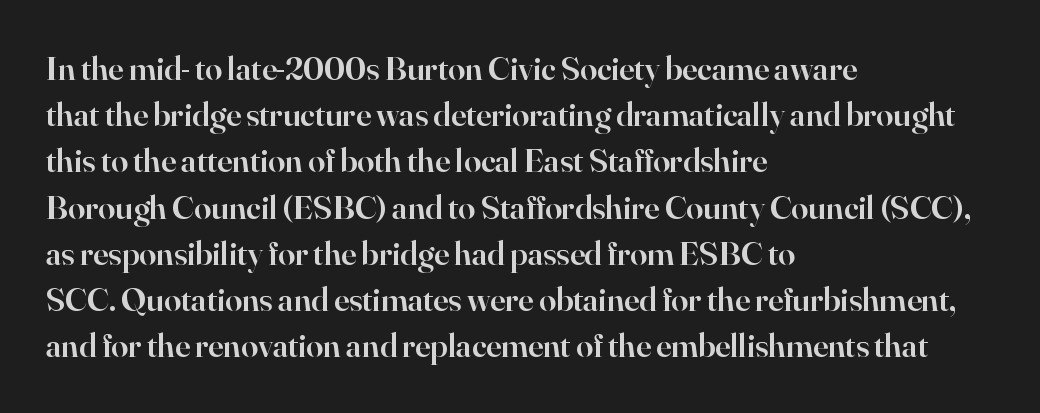
A fair bit of extra ink — the face is semibold, not bold. Typeset ragged right — the left edge is the straight one. Characters remain perfectly vertical along every line. Tracking here is standard; glyphs follow each other at the usual distance. A typesetter would label this face a serif.
